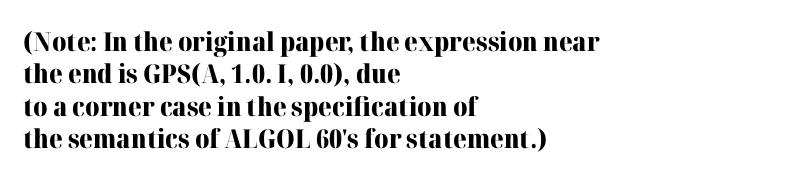
Q: Is the text bold? A: Yes.
Q: Is the text italic (slanted)? A: No, it is upright.
Q: Is the text underlined? A: No.
Q: How is the paragraph aligned? A: Left-aligned.
Q: Is the spacing between letters normal or unusually wide? A: Normal.
Q: Is the spacing between lines tight, normal or loose? A: Normal.
